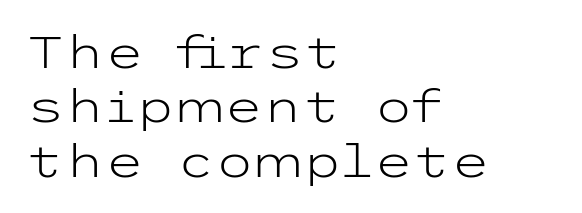
{"serif": "no", "italic": "no", "bold": "no", "weight": "light", "width": "wide", "stroke_contrast": "low", "x_height": "medium", "underline": "no", "align": "left", "line_spacing_ratio": 1.21, "letter_spacing": "normal", "letter_spacing_em": 0.0, "glyph_px": 45}
